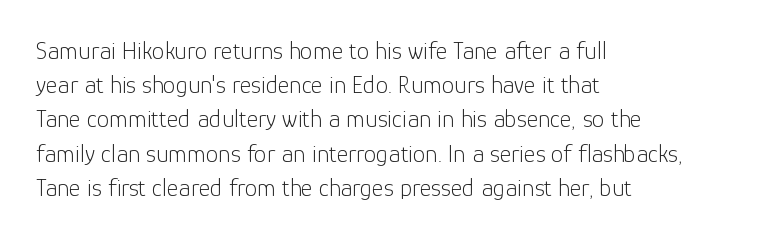
{"italic": "no", "bold": "no", "underline": "no", "align": "left", "line_spacing": "normal", "line_spacing_ratio": 1.37, "letter_spacing": "normal", "letter_spacing_em": 0.0, "glyph_px": 25}
